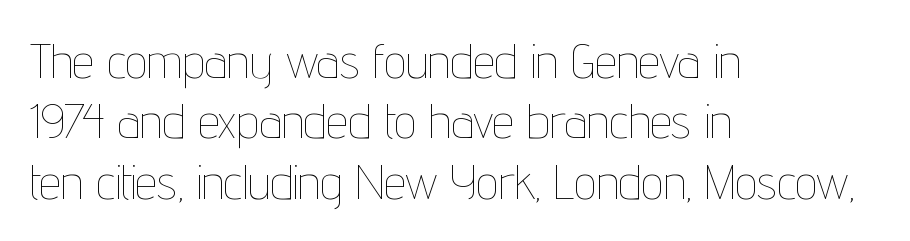
The image shows 49 px thin, condensed type, upright; set left-aligned, line spacing 1.23x, normal letter spacing, not underlined; low stroke contrast and a medium x-height.
